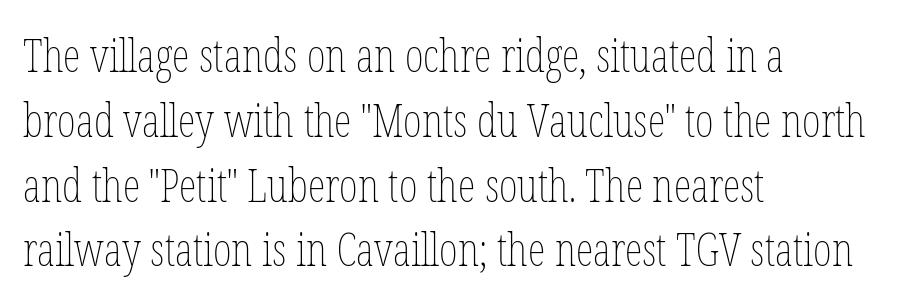
The image shows 45 px thin, condensed type, upright; set left-aligned, normal line spacing (1.44x), normal letter spacing, not underlined; low stroke contrast and a medium x-height.
